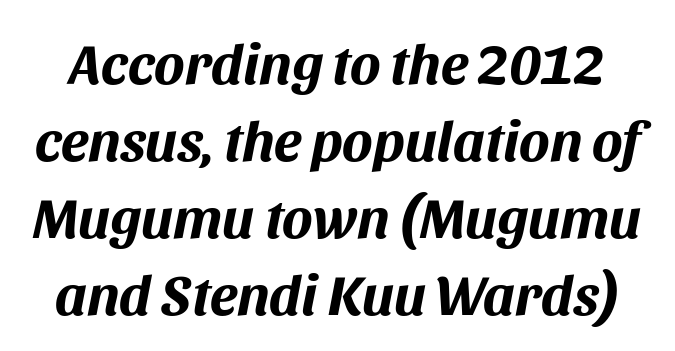
Q: Is the text bold? A: Yes.
Q: Is the text italic (slanted)? A: Yes, it leans right by about 11 degrees.
Q: Is the text underlined? A: No.
Q: Is the spacing between letters normal or unusually wide? A: Normal.
Q: Is the spacing between lines tight, normal or loose? A: Normal.
Q: Width (condensed, normal, or wide)? A: Normal.
Q: Stroke contrast? A: Medium.
Q: x-height? A: Large.
Q: Monospaced? A: No.
